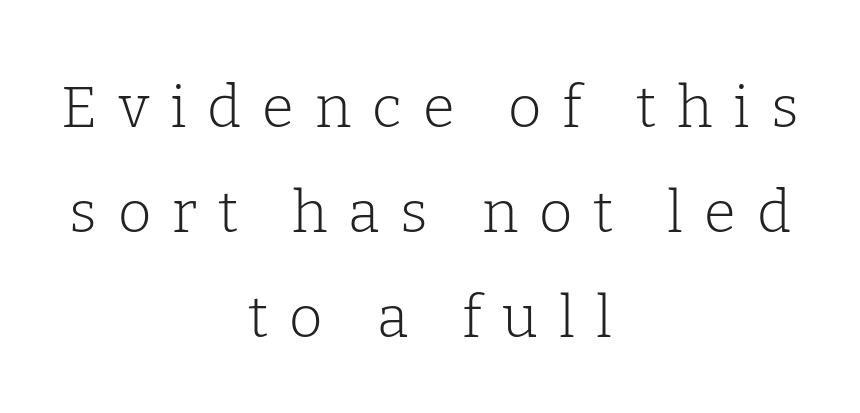
Q: Is the text bold? A: No.
Q: Is the text italic (slanted)? A: No, it is upright.
Q: Is the typeface a serif or a sans-serif typeface? A: Serif.
Q: Is the text underlined? A: No.
Q: How is the paragraph aligned? A: Centered.
Q: Is the spacing between letters normal or unusually wide? A: Unusually wide.
Q: Width (condensed, normal, or wide)? A: Normal.
Q: Stroke contrast? A: Low.
Q: x-height? A: Medium.
Q: Monospaced? A: No.
